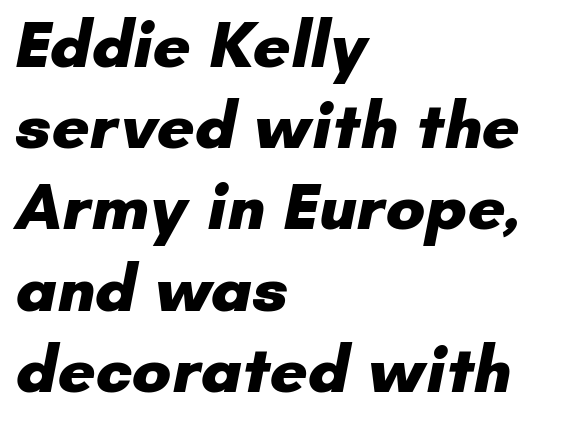
The image shows 66 px heavy sans-serif type; set left-aligned, line spacing 1.23x, normal letter spacing, not underlined; low stroke contrast and a small x-height.
